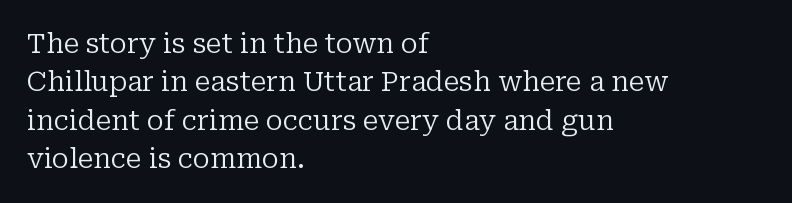
The image shows 27 px text type, upright; set left-aligned, normal line spacing (1.42x), normal letter spacing, not underlined.
